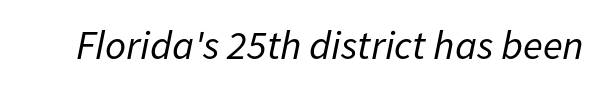
{"italic": "yes", "lean": "right", "slant_degrees": 11, "bold": "no", "weight": "regular", "width": "normal", "stroke_contrast": "low", "x_height": "medium", "monospaced": "no", "underline": "no", "letter_spacing": "normal", "letter_spacing_em": 0.0, "glyph_px": 41}
